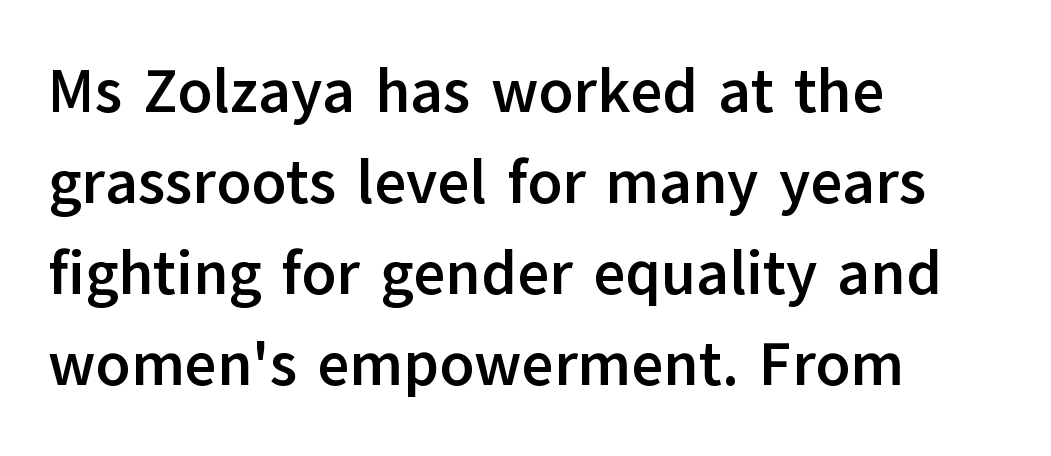
Q: Is the text bold? A: Yes.
Q: Is the text italic (slanted)? A: No, it is upright.
Q: Is the typeface a serif or a sans-serif typeface? A: Sans-serif.
Q: Is the text underlined? A: No.
Q: How is the paragraph aligned? A: Left-aligned.
Q: Is the spacing between letters normal or unusually wide? A: Normal.
Q: Is the spacing between lines tight, normal or loose? A: Normal.
Q: Width (condensed, normal, or wide)? A: Normal.
Q: Stroke contrast? A: Low.
Q: x-height? A: Medium.
Q: Monospaced? A: No.
